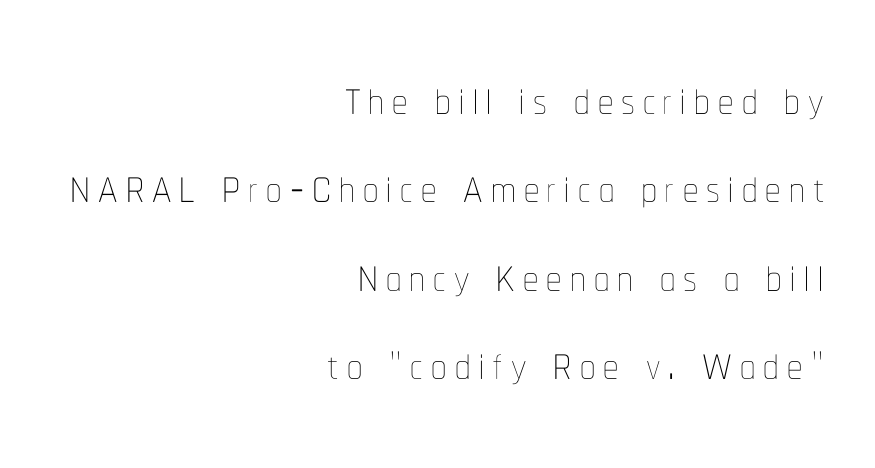
Q: Is the text bold? A: No.
Q: Is the text italic (slanted)? A: No, it is upright.
Q: Is the text underlined? A: No.
Q: How is the paragraph aligned? A: Right-aligned.
Q: Is the spacing between lines tight, normal or loose? A: Normal.
Q: Width (condensed, normal, or wide)? A: Condensed.
Q: Stroke contrast? A: Low.
Q: x-height? A: Medium.
Q: Monospaced? A: No.
